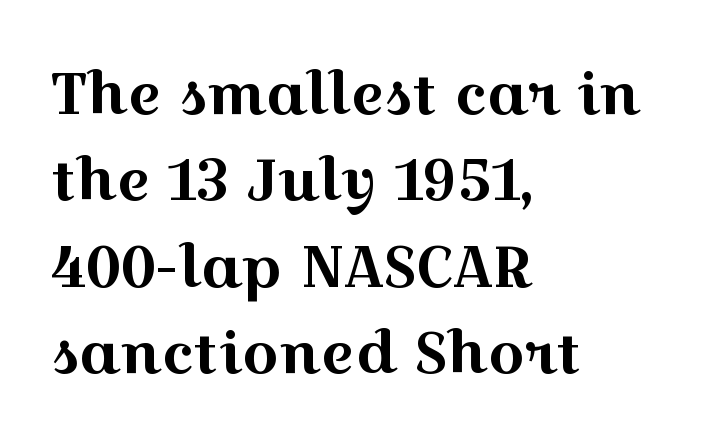
{"serif": "yes", "italic": "no", "width": "wide", "x_height": "medium", "monospaced": "no", "underline": "no", "align": "left", "line_spacing": "normal", "line_spacing_ratio": 1.49, "letter_spacing": "normal", "letter_spacing_em": 0.0, "glyph_px": 58}
